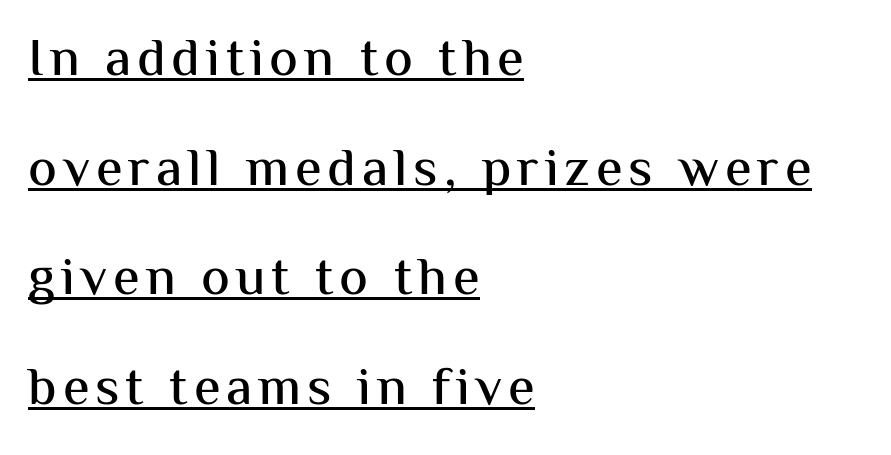
{"serif": "no", "italic": "no", "width": "normal", "stroke_contrast": "medium", "x_height": "medium", "monospaced": "no", "underline": "yes", "align": "left", "line_spacing": "loose", "line_spacing_ratio": 2.03, "glyph_px": 54}
